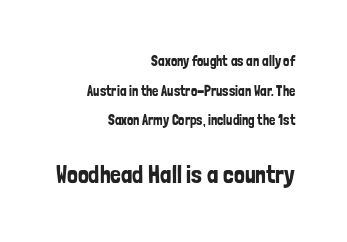
Underlining? Definitely not there. The lettering stays uniformly vertical, giving the passage a roman look. The vertical gap from one line to the next is large. Between these two stacked blocks, the lower one wins on size.
